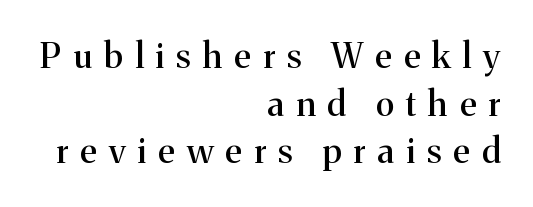
Underline: absent. A serif font was chosen for this passage. Caption: multi-line text, flush right, ragged left. You could not count columns in this text — the font is proportionally spaced.
